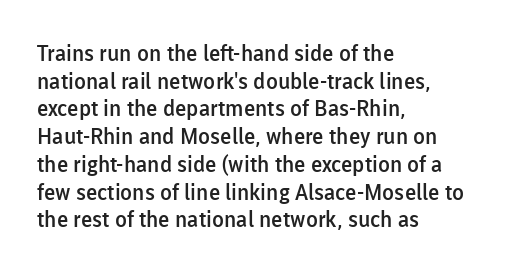
Q: Is the text bold? A: Semi-bold.
Q: Is the text italic (slanted)? A: No, it is upright.
Q: Is the text underlined? A: No.
Q: How is the paragraph aligned? A: Left-aligned.
Q: Is the spacing between letters normal or unusually wide? A: Normal.
Q: Is the spacing between lines tight, normal or loose? A: Normal.
